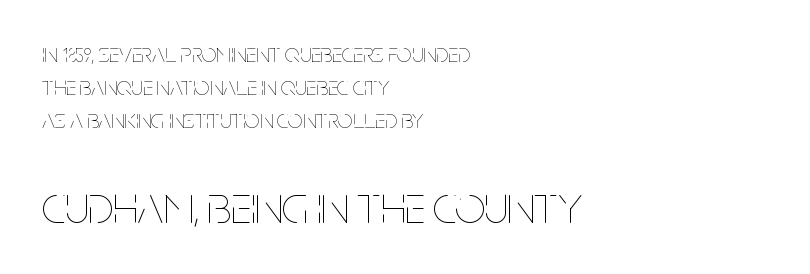
The line texture is even and compact thanks to regular tracking. The weight tops out at a normal text grade. This is the regular roman posture of the typeface. How would I describe the line gaps? Plain and ordinary. Line beginnings align vertically; line endings do not. Check under the words: just untouched page.
